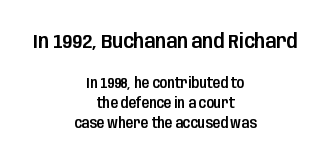
{"italic": "no", "underline": "no", "align": "center", "line_spacing": "normal", "line_spacing_ratio": 1.41, "letter_spacing": "normal", "letter_spacing_em": 0.0, "larger_block": "first", "size_ratio": 1.43, "glyph_px": 20}
